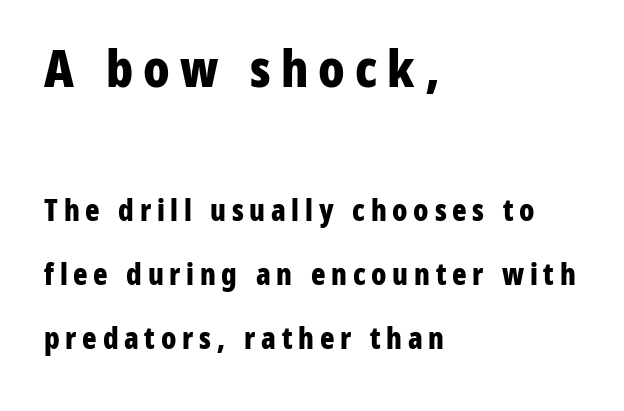
The image shows 52 px bold, condensed sans-serif type, upright; set left-aligned, loose line spacing (2.13x), not underlined; the first (top) block is 1.73x larger; low stroke contrast and a medium x-height.
